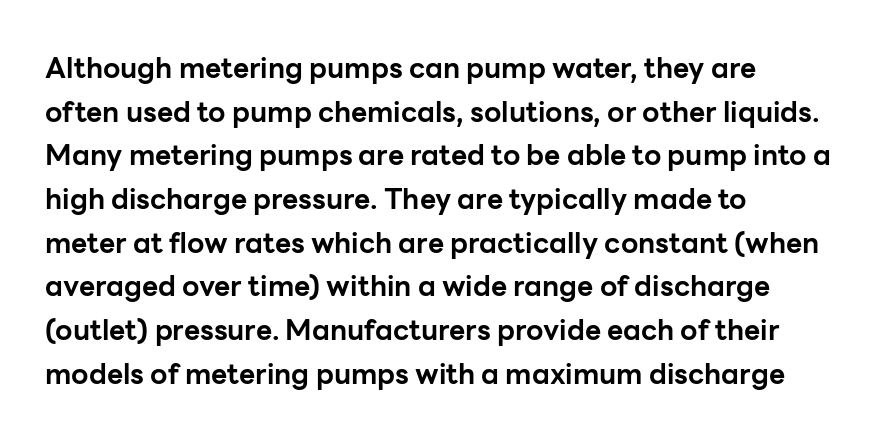
The image shows 28 px bold sans-serif type, upright; set left-aligned, normal line spacing (1.56x), normal letter spacing, not underlined; low stroke contrast and a medium x-height.
